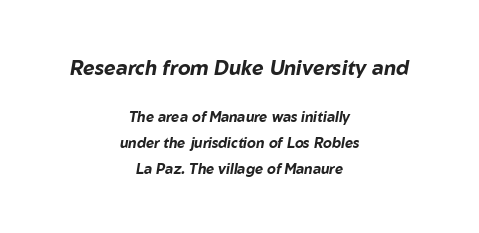
Q: Is the text bold? A: Yes.
Q: Is the text italic (slanted)? A: Yes, it leans right by about 10 degrees.
Q: Is the text underlined? A: No.
Q: How is the paragraph aligned? A: Centered.
Q: Is the spacing between letters normal or unusually wide? A: Normal.
Q: Which block of text is set in a larger size, the first (top) or the second (bottom)? A: The first (top) one.
